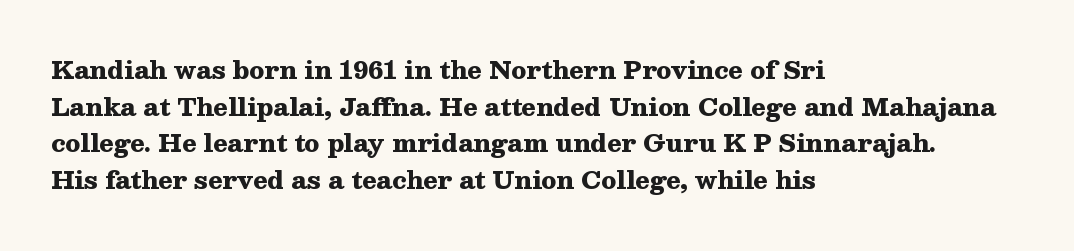
Q: Is the text bold? A: Yes.
Q: Is the text italic (slanted)? A: No, it is upright.
Q: Is the text underlined? A: No.
Q: How is the paragraph aligned? A: Left-aligned.
Q: Is the spacing between letters normal or unusually wide? A: Normal.
Q: Is the spacing between lines tight, normal or loose? A: Normal.
